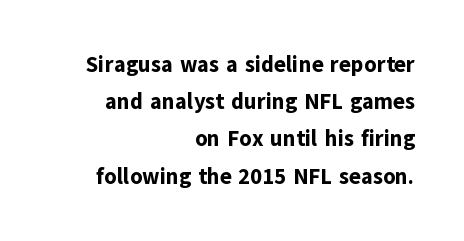
The image shows 22 px bold type, upright; set right-aligned, normal line spacing (1.69x), normal letter spacing, not underlined.
